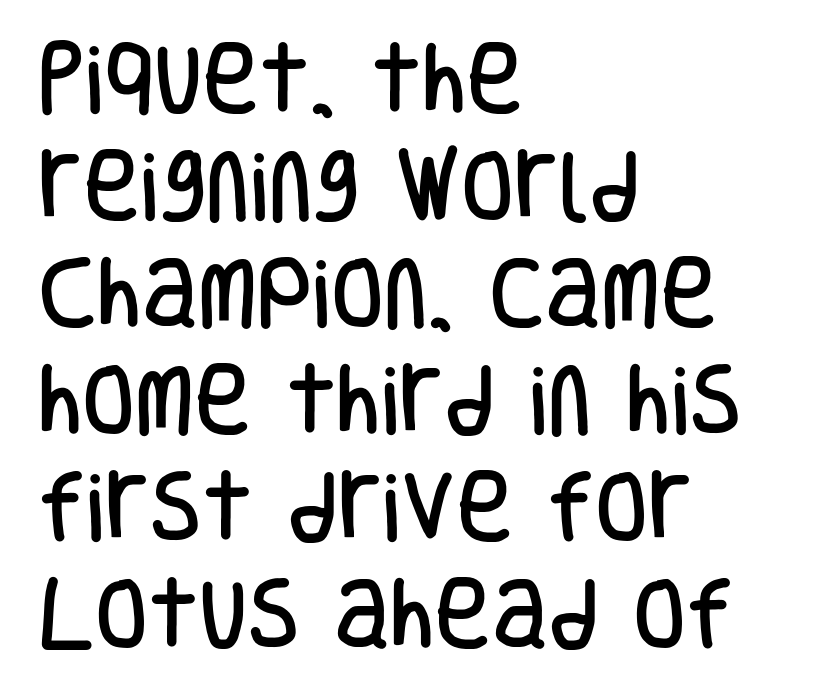
The image shows 77 px condensed sans-serif type, upright; set left-aligned, normal line spacing (1.39x), normal letter spacing, not underlined; low stroke contrast and a large x-height.
